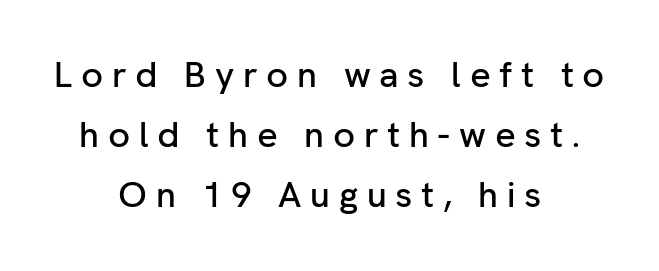
The image shows 36 px sans-serif type, upright; set centered, normal line spacing (1.66x), unusually wide letter spacing (+0.24 em), not underlined; low stroke contrast and a medium x-height.
